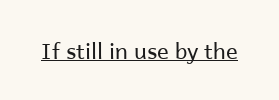
{"italic": "no", "bold": "no", "underline": "yes", "letter_spacing": "normal", "letter_spacing_em": 0.0, "glyph_px": 22}
